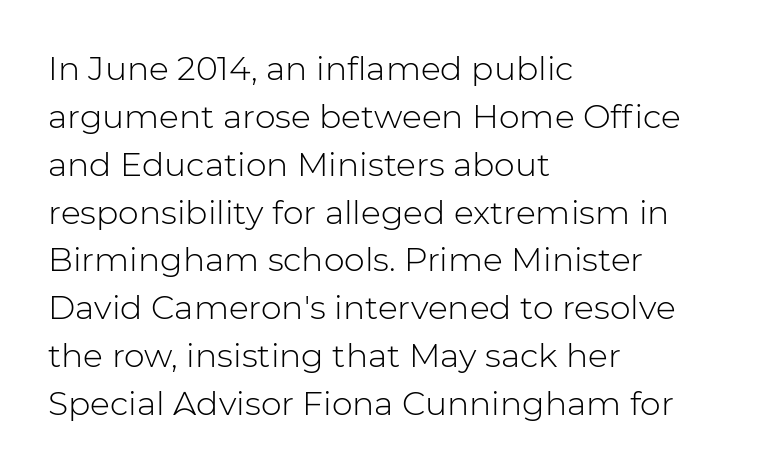
You can tell it's not italic because the verticals are truly vertical. Weight class: somewhere from thin through regular. The paragraph shown leans on its left margin. Font category for this specimen: sans-serif. A normal amount of white space separates one row of letters from the next.
